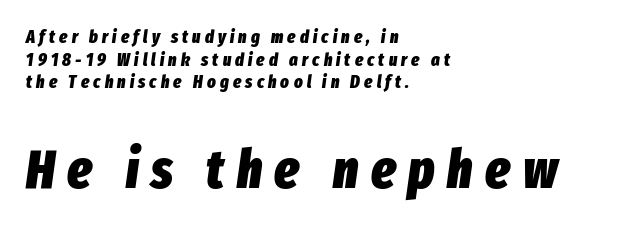
{"italic": "yes", "lean": "right", "slant_degrees": 8, "bold": "yes", "weight": "heavy", "width": "condensed", "stroke_contrast": "low", "x_height": "medium", "monospaced": "no", "underline": "no", "align": "left", "line_spacing": "normal", "line_spacing_ratio": 1.26, "letter_spacing": "wide", "letter_spacing_em": 0.23, "larger_block": "second", "size_ratio": 3.0, "glyph_px": 54}
